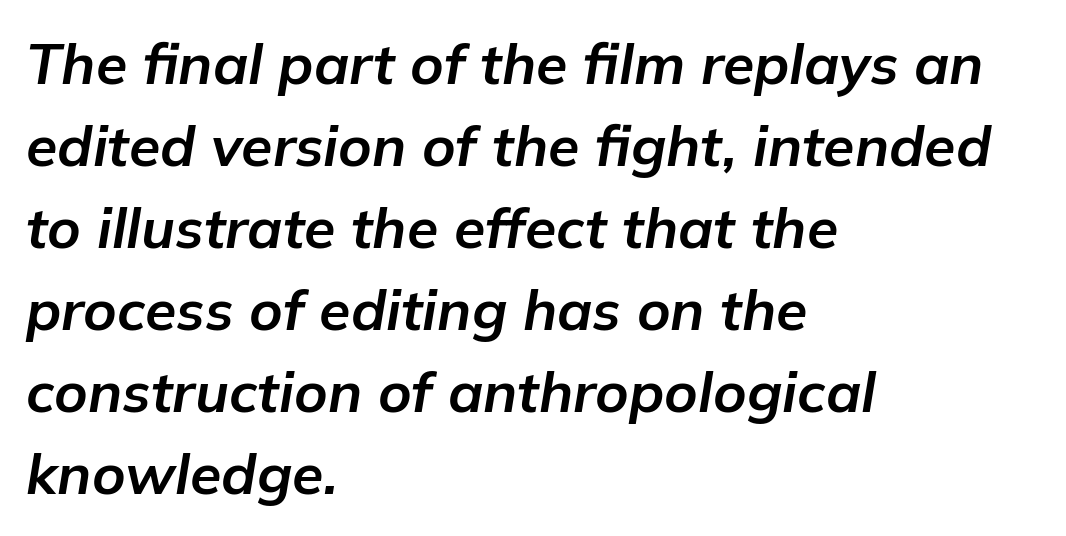
Bold? Absolutely — the strokes are thick and heavy. Standard letterfit; no display-style spreading of the glyphs. The face used here has a pronounced slope to its letters. Lines of text with bare space underneath. Looks like regular typesetting: each glyph gets only the width it needs. Vertical spacing — default.
